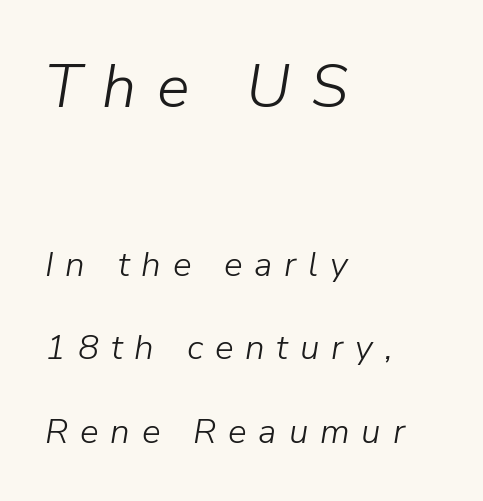
The image shows 61 px light type, italic (leaning right); set left-aligned, loose line spacing (2.39x), unusually wide letter spacing (+0.34 em), not underlined; the first (top) block is 1.74x larger; low stroke contrast and a medium x-height.
